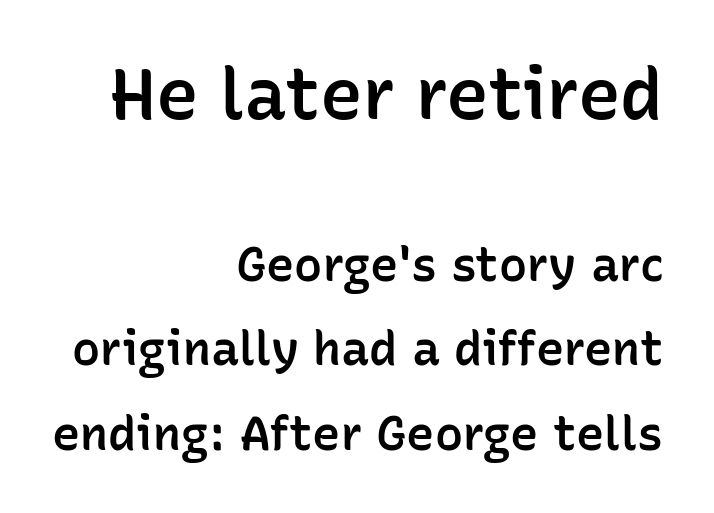
The image shows 71 px semibold sans-serif type, upright; set right-aligned, line spacing 1.8x, normal letter spacing, not underlined; the first (top) block is 1.51x larger; low stroke contrast and a medium x-height.
